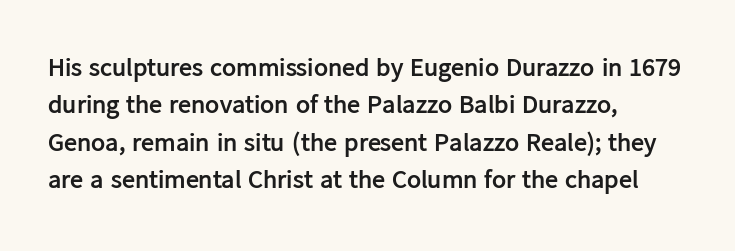
The image shows 26 px bold type, upright; set left-aligned, normal line spacing (1.44x), normal letter spacing, not underlined.
